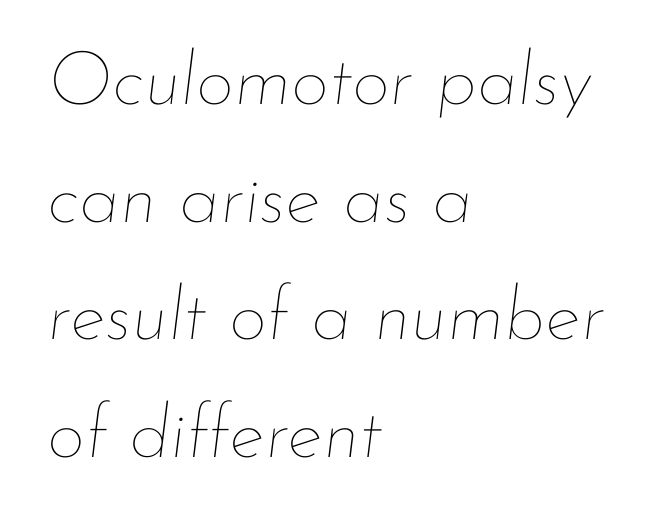
Honestly, the letter spacing is just normal — you wouldn't notice it. Descender tails drop into unmarked territory. Slant detected: the letters are inclined. Vertical stems look standard width or narrower in stroke. Alignment: flush left.
